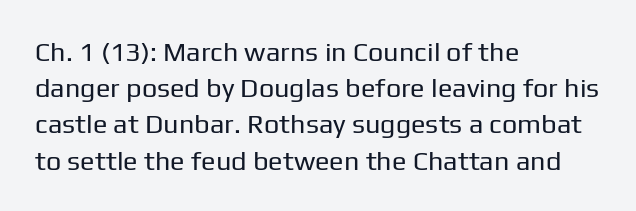
The image shows 27 px text type, upright; set left-aligned, normal line spacing (1.34x), normal letter spacing, not underlined.
